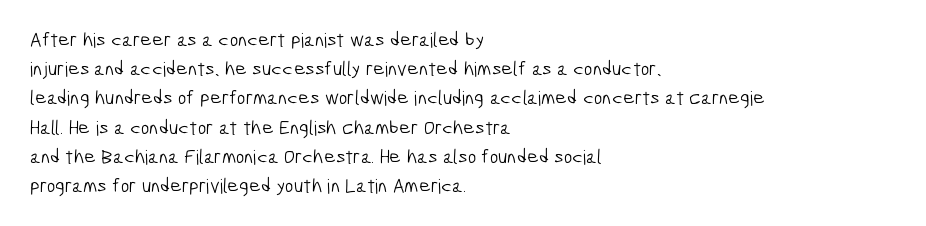
Q: Is the text bold? A: No.
Q: Is the text underlined? A: No.
Q: How is the paragraph aligned? A: Left-aligned.
Q: Is the spacing between letters normal or unusually wide? A: Normal.
Q: Is the spacing between lines tight, normal or loose? A: Normal.
